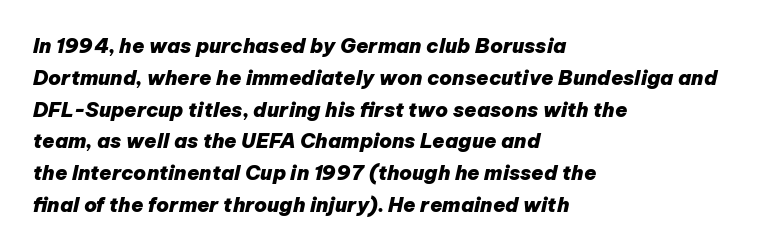
{"italic": "yes", "lean": "right", "slant_degrees": 12, "bold": "yes", "underline": "no", "align": "left", "line_spacing": "normal", "line_spacing_ratio": 1.59, "letter_spacing": "normal", "letter_spacing_em": 0.0, "glyph_px": 20}
